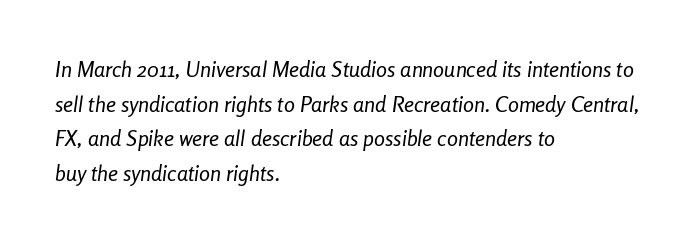
The image shows 22 px text type, italic (leaning right); set left-aligned, normal line spacing (1.57x), normal letter spacing, not underlined.
